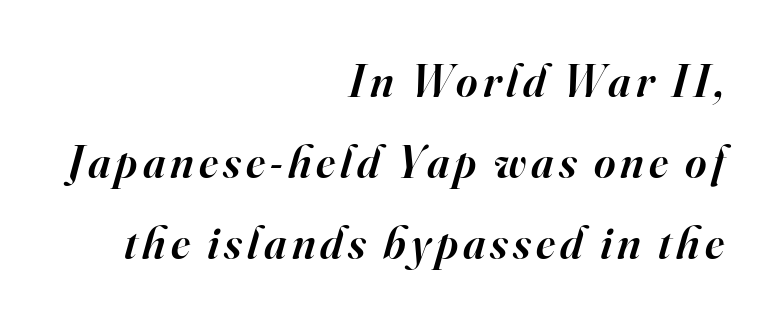
Q: Is the text bold? A: Semi-bold.
Q: Is the text italic (slanted)? A: Yes, it leans right by about 16 degrees.
Q: Is the typeface a serif or a sans-serif typeface? A: Serif.
Q: Is the text underlined? A: No.
Q: How is the paragraph aligned? A: Right-aligned.
Q: Width (condensed, normal, or wide)? A: Normal.
Q: Stroke contrast? A: High.
Q: x-height? A: Small.
Q: Monospaced? A: No.
